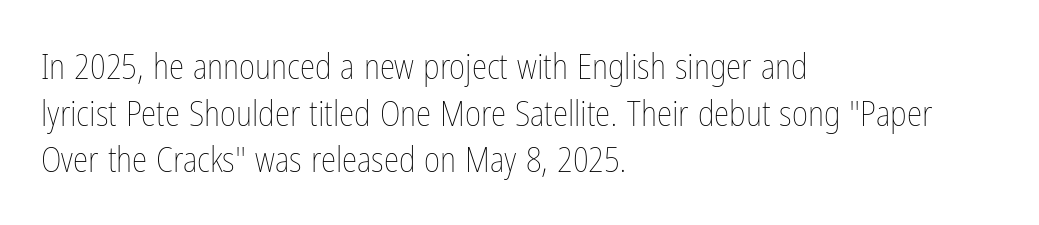
Students, note that the glyphs here touch the page at normal intervals. The passage shown is not bold in any degree. Visually the block forms a straight wall on the left and a jagged coastline on the right. The space beneath each line is pristine and unruled.
